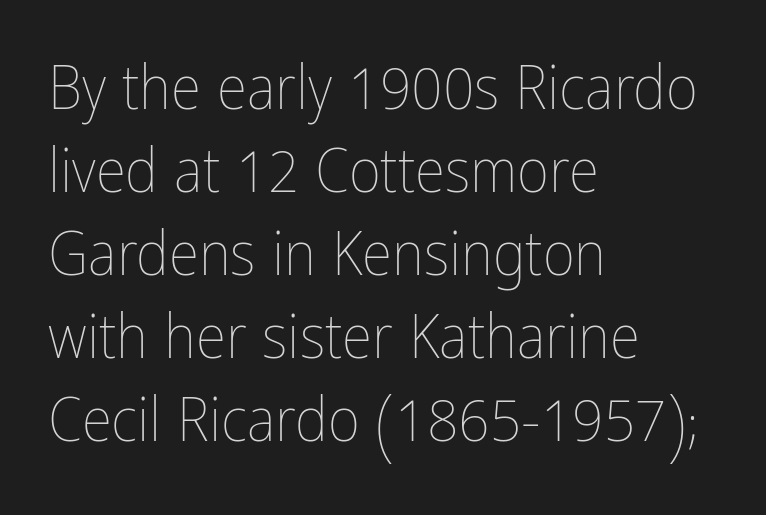
Line spacing here is normal. Inter-character spacing is left at the font's built-in metrics. The text block is weighted toward the left margin, trailing off unevenly rightward. You could not count columns in this text — the font is proportionally spaced.
